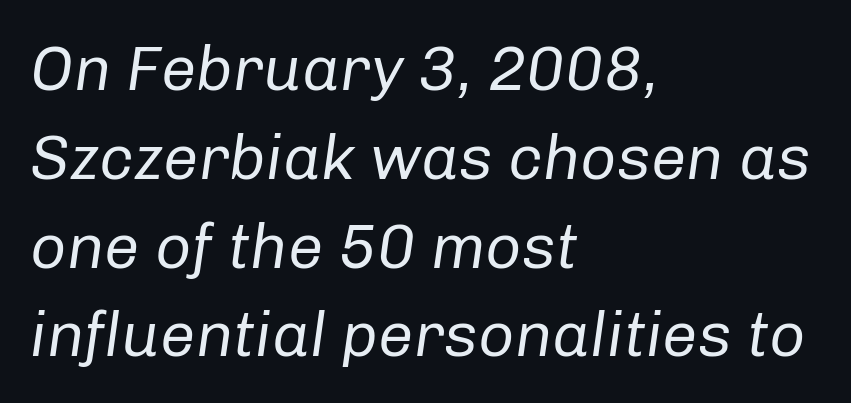
Q: Is the text bold? A: No.
Q: Is the text italic (slanted)? A: Yes, it leans right by about 8 degrees.
Q: Is the text underlined? A: No.
Q: How is the paragraph aligned? A: Left-aligned.
Q: Is the spacing between letters normal or unusually wide? A: Normal.
Q: Is the spacing between lines tight, normal or loose? A: Normal.
Q: Width (condensed, normal, or wide)? A: Normal.
Q: Stroke contrast? A: Low.
Q: x-height? A: Medium.
Q: Monospaced? A: No.
